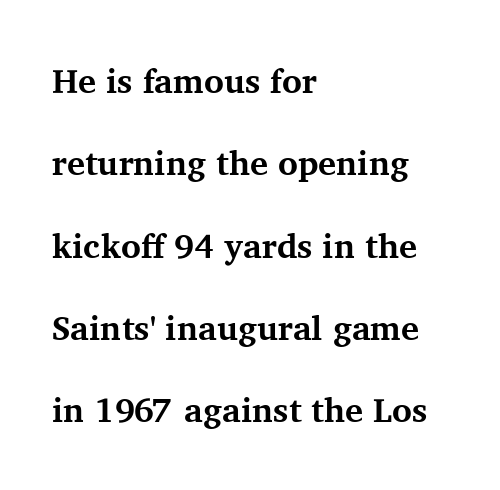
{"serif": "yes", "italic": "no", "bold": "yes", "weight": "bold", "width": "normal", "stroke_contrast": "medium", "x_height": "medium", "monospaced": "no", "underline": "no", "align": "left", "line_spacing": "loose", "line_spacing_ratio": 2.42, "letter_spacing": "normal", "letter_spacing_em": 0.0, "glyph_px": 34}
